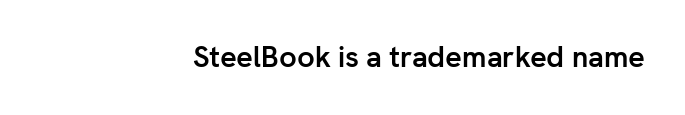
The image shows 29 px semibold sans-serif type, upright; set right-aligned, normal letter spacing, not underlined; low stroke contrast and a medium x-height.
